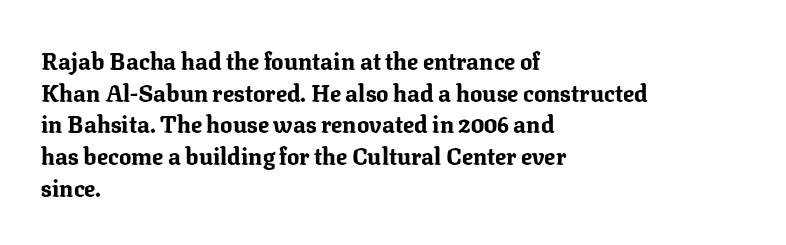
Q: Is the text bold? A: Yes.
Q: Is the text italic (slanted)? A: No, it is upright.
Q: Is the text underlined? A: No.
Q: How is the paragraph aligned? A: Left-aligned.
Q: Is the spacing between letters normal or unusually wide? A: Normal.
Q: Is the spacing between lines tight, normal or loose? A: Normal.
